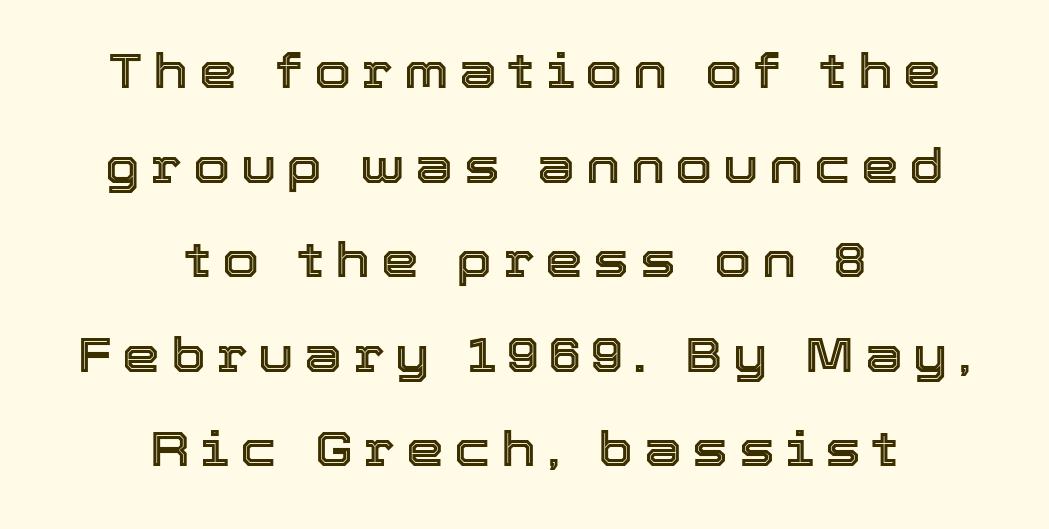
{"italic": "no", "width": "normal", "x_height": "medium", "monospaced": "no", "underline": "no", "align": "center", "line_spacing": "loose", "line_spacing_ratio": 1.97, "letter_spacing": "wide", "letter_spacing_em": 0.22, "glyph_px": 48}
